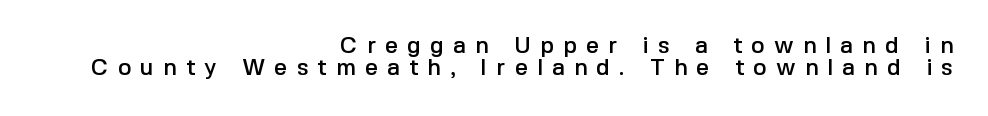
{"italic": "no", "underline": "no", "align": "right", "line_spacing": "tight", "line_spacing_ratio": 0.97, "letter_spacing": "wide", "letter_spacing_em": 0.4, "glyph_px": 23}
